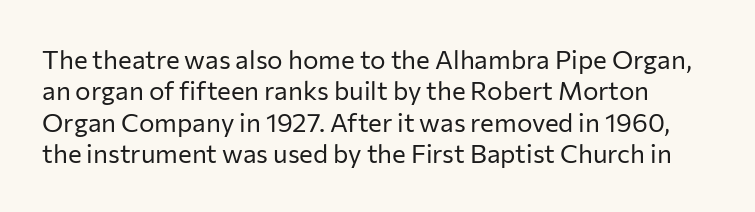
{"italic": "no", "bold": "no", "underline": "no", "line_spacing_ratio": 1.21, "letter_spacing": "normal", "letter_spacing_em": 0.0, "glyph_px": 26}
